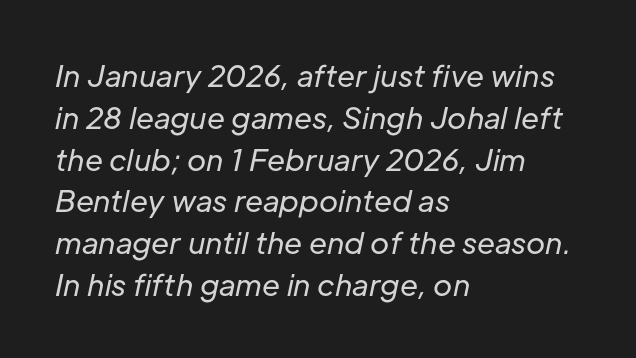
Look at the tracking — it's just the regular setting, nothing added. How would I describe the line gaps? Plain and ordinary. Only glyphs here, with clear space below each row. Letters have the restrained weight of plain body copy at most. Proportional: the letters do not fall into vertical columns.
